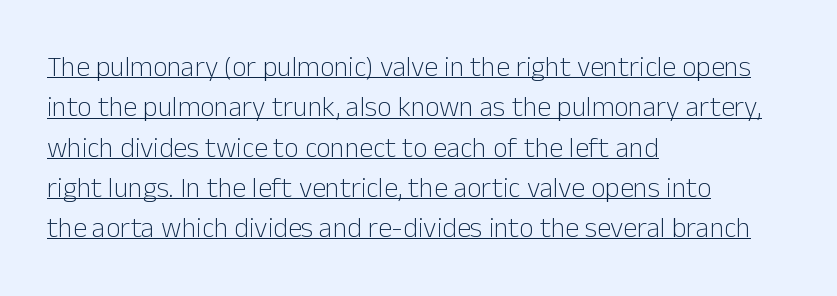
The type sits square on the baseline with zero lean. The cut favours lightness, reaching ordinary text weight at its darkest. Here the designer chose a conventional face with non-uniform glyph widths. Underlined type.
